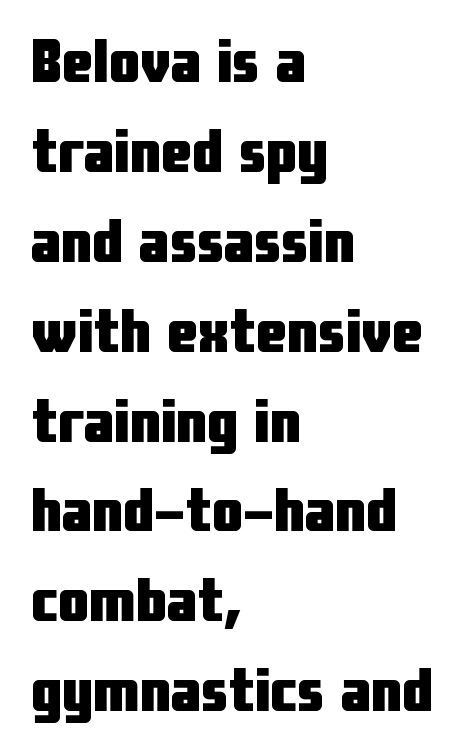
Q: Is the text bold? A: Yes.
Q: Is the text italic (slanted)? A: No, it is upright.
Q: Is the typeface a serif or a sans-serif typeface? A: Sans-serif.
Q: Is the text underlined? A: No.
Q: How is the paragraph aligned? A: Left-aligned.
Q: Is the spacing between letters normal or unusually wide? A: Normal.
Q: Is the spacing between lines tight, normal or loose? A: Normal.
Q: Width (condensed, normal, or wide)? A: Condensed.
Q: Stroke contrast? A: Low.
Q: x-height? A: Medium.
Q: Monospaced? A: No.
